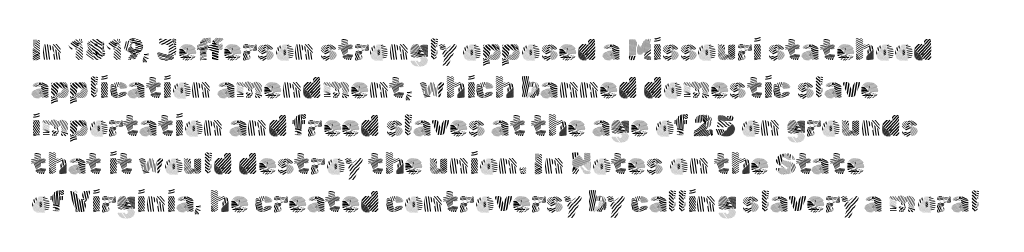
Q: Is the text bold? A: No.
Q: Is the text italic (slanted)? A: No, it is upright.
Q: Is the typeface a serif or a sans-serif typeface? A: Sans-serif.
Q: Is the text underlined? A: No.
Q: How is the paragraph aligned? A: Left-aligned.
Q: Is the spacing between letters normal or unusually wide? A: Normal.
Q: Is the spacing between lines tight, normal or loose? A: Normal.
Q: Width (condensed, normal, or wide)? A: Normal.
Q: x-height? A: Medium.
Q: Monospaced? A: No.
